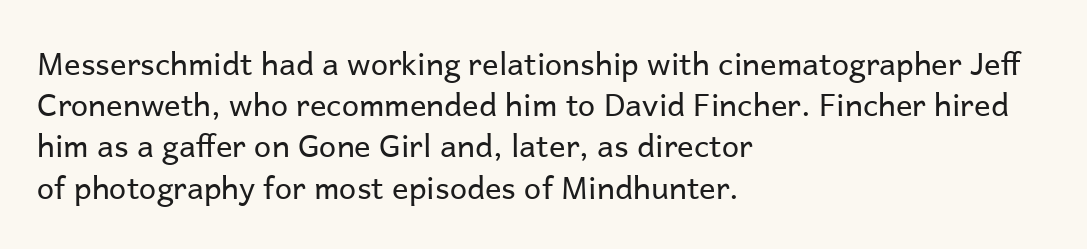
The lines sit at an ordinary, default distance from one another. The typesetter chose a ragged-right arrangement here. Serif or sans? Sans — the stroke terminals are bare. Nobody touched the tracking dial on this one. No heavy texture on the line: the type isn't bold.
